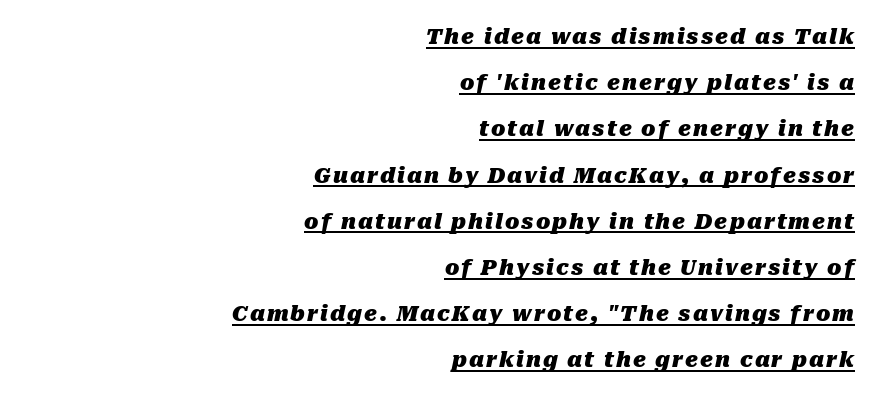
Q: Is the text bold? A: Yes.
Q: Is the text italic (slanted)? A: Yes, it leans right by about 10 degrees.
Q: Is the text underlined? A: Yes.
Q: How is the paragraph aligned? A: Right-aligned.
Q: Is the spacing between lines tight, normal or loose? A: Loose.
